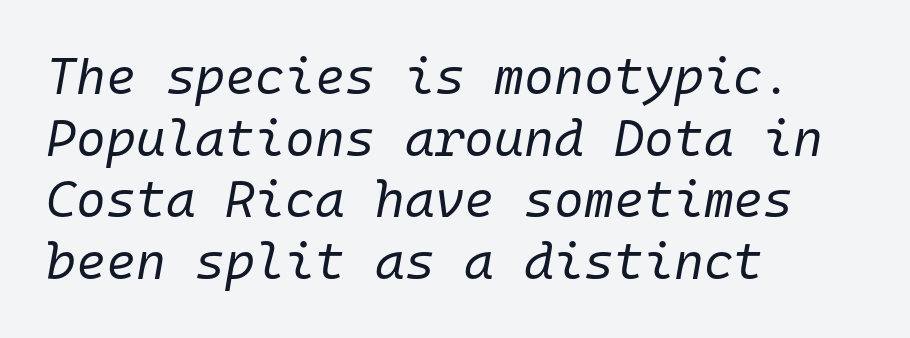
{"italic": "yes", "lean": "right", "slant_degrees": 10, "bold": "no", "weight": "regular", "width": "normal", "stroke_contrast": "low", "x_height": "medium", "monospaced": "yes", "underline": "no", "align": "left", "line_spacing_ratio": 1.21, "letter_spacing": "normal", "letter_spacing_em": 0.0, "glyph_px": 51}
